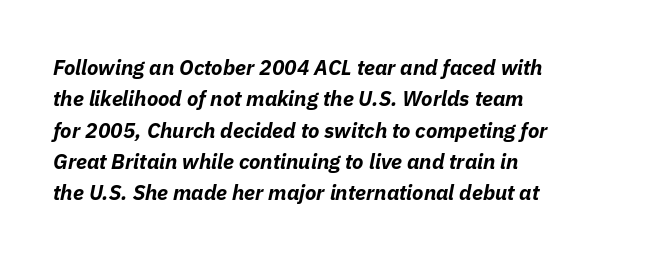
Q: Is the text bold? A: Yes.
Q: Is the text italic (slanted)? A: Yes, it leans right by about 11 degrees.
Q: Is the text underlined? A: No.
Q: How is the paragraph aligned? A: Left-aligned.
Q: Is the spacing between letters normal or unusually wide? A: Normal.
Q: Is the spacing between lines tight, normal or loose? A: Normal.
